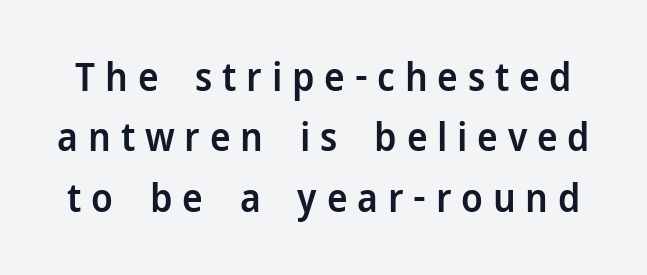
Letter spacing: wide. I'd call this a sans setting — the letters go barefoot. Regular leading. Character widths vary here, with narrow letters taking less room than wide ones. A roman cut, with each character standing at attention.
